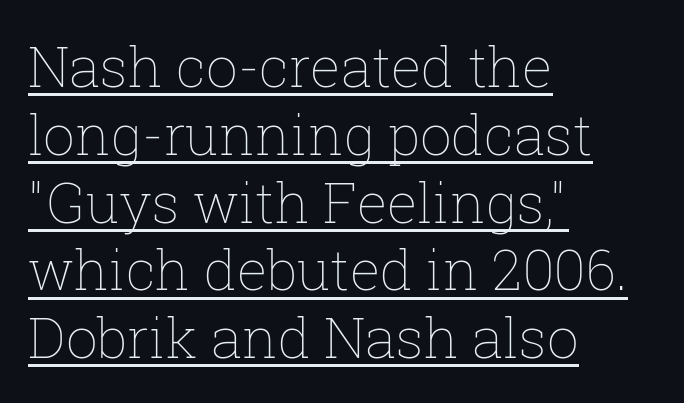
The image shows 56 px thin type, upright; set left-aligned, line spacing 1.21x, normal letter spacing, underlined; low stroke contrast and a medium x-height.
